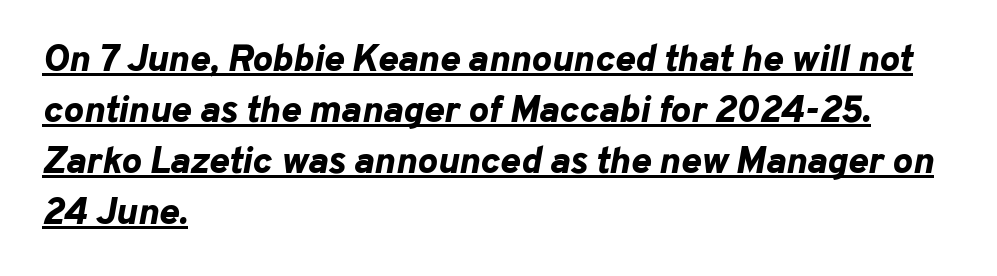
The image shows 38 px bold type, italic (leaning right); set left-aligned, normal line spacing (1.34x), normal letter spacing, underlined; low stroke contrast and a medium x-height.
